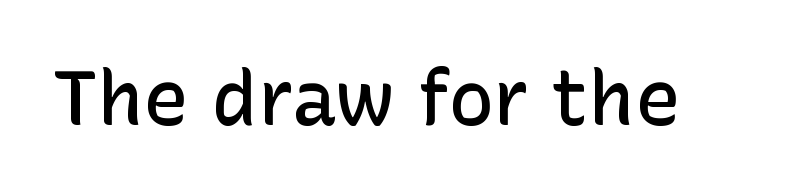
{"serif": "no", "italic": "no", "bold": "semi", "weight": "semibold", "width": "normal", "stroke_contrast": "low", "x_height": "medium", "monospaced": "no", "underline": "no", "letter_spacing": "normal", "letter_spacing_em": 0.0, "glyph_px": 76}
